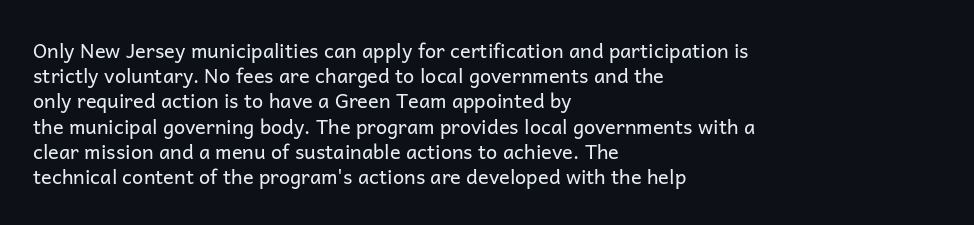
{"italic": "no", "bold": "no", "underline": "no", "align": "left", "line_spacing": "normal", "line_spacing_ratio": 1.26, "letter_spacing": "normal", "letter_spacing_em": 0.0, "glyph_px": 20}
